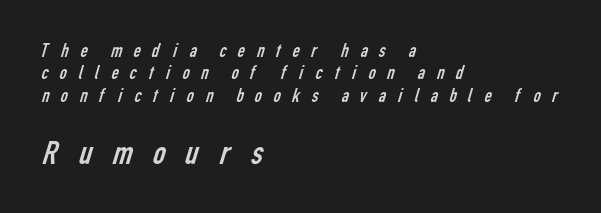
The passage shown is typed in a proportional face where columns would drift. The lower block of text is set noticeably larger than the block above it. Leading is clearly below the norm, producing a dense column. A classic flush-left, rag-right setting is used for this passage. Glance below the letters and you will spot only blank space.
